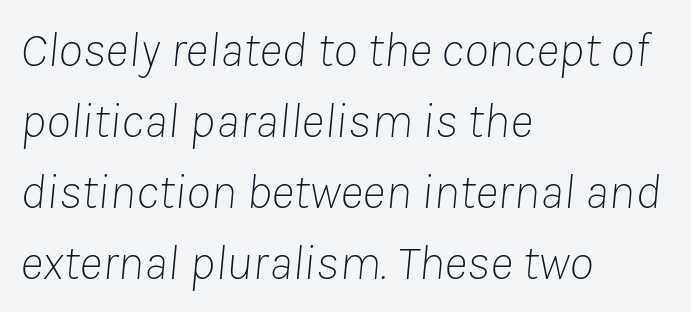
Is the letter spacing exaggerated? No — it looks like the ordinary default. Leftover space on each line is placed entirely after the last word. Emphasis-style slanted type is in use. The face used here is proportionally spaced, like ordinary book or web type.
